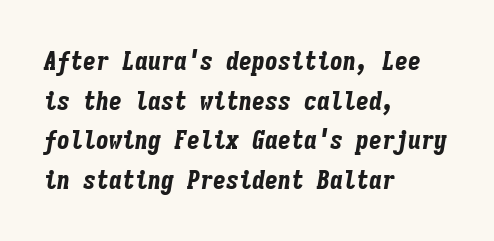
The image shows 26 px bold type, italic (leaning right); set left-aligned, normal line spacing (1.52x), normal letter spacing, not underlined.
